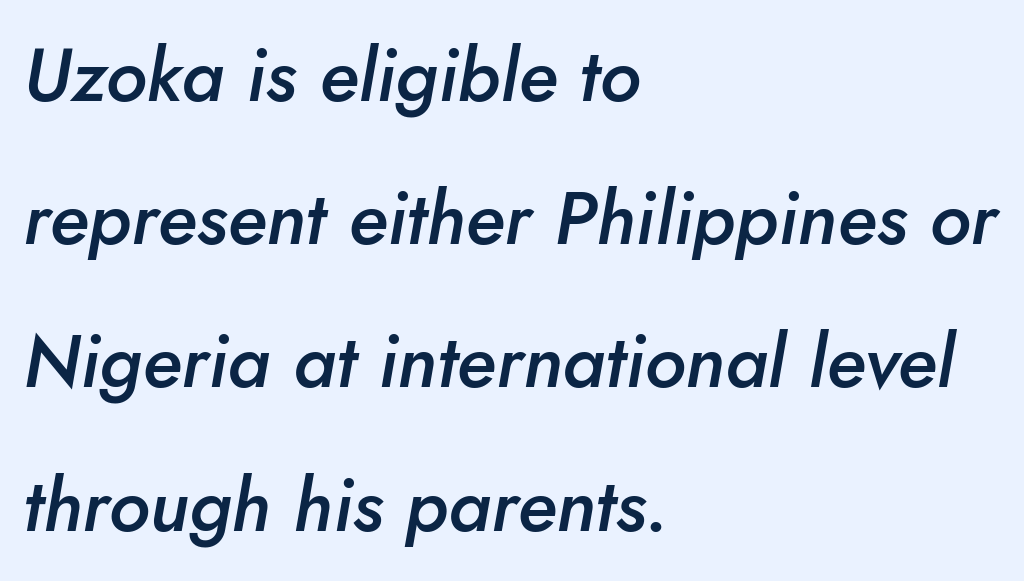
Designer's note — italics engaged. Successive baselines arrive slowly, with a big drop between each. Caption: multi-line text, flush left, ragged right. The face used here is a semibold: visibly heavier than regular, lighter than bold. The face used here is rendered with its standard letterfit.
